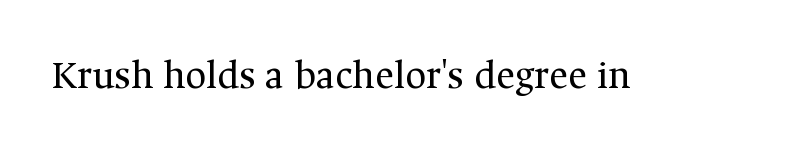
The image shows 41 px regular-weight serif type, upright; set normal letter spacing, not underlined; medium stroke contrast and a medium x-height.
